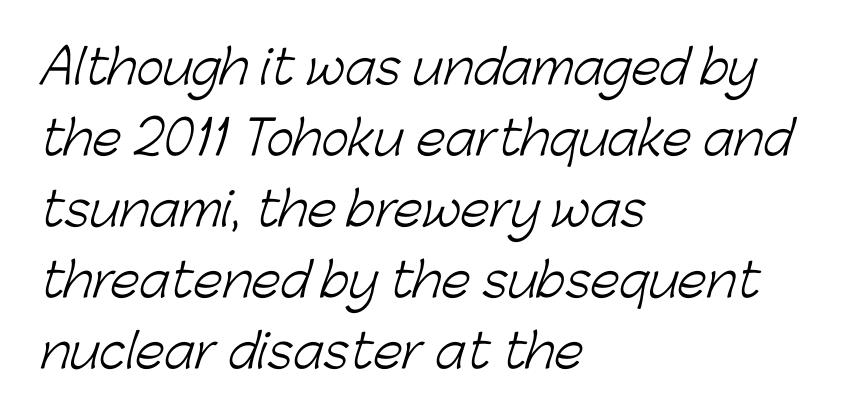
Q: Is the text bold? A: No.
Q: Is the typeface a serif or a sans-serif typeface? A: Sans-serif.
Q: Is the text underlined? A: No.
Q: How is the paragraph aligned? A: Left-aligned.
Q: Is the spacing between letters normal or unusually wide? A: Normal.
Q: Is the spacing between lines tight, normal or loose? A: Normal.
Q: Width (condensed, normal, or wide)? A: Normal.
Q: Stroke contrast? A: Low.
Q: x-height? A: Medium.
Q: Monospaced? A: No.
